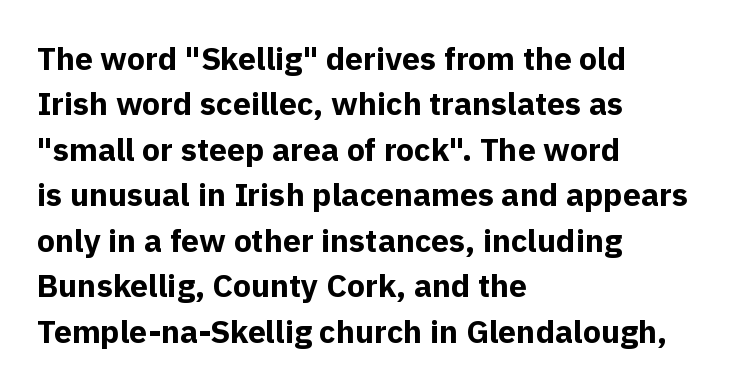
Q: Is the text bold? A: Yes.
Q: Is the text italic (slanted)? A: No, it is upright.
Q: Is the typeface a serif or a sans-serif typeface? A: Sans-serif.
Q: Is the text underlined? A: No.
Q: How is the paragraph aligned? A: Left-aligned.
Q: Is the spacing between letters normal or unusually wide? A: Normal.
Q: Is the spacing between lines tight, normal or loose? A: Normal.
Q: Width (condensed, normal, or wide)? A: Normal.
Q: x-height? A: Medium.
Q: Monospaced? A: No.
